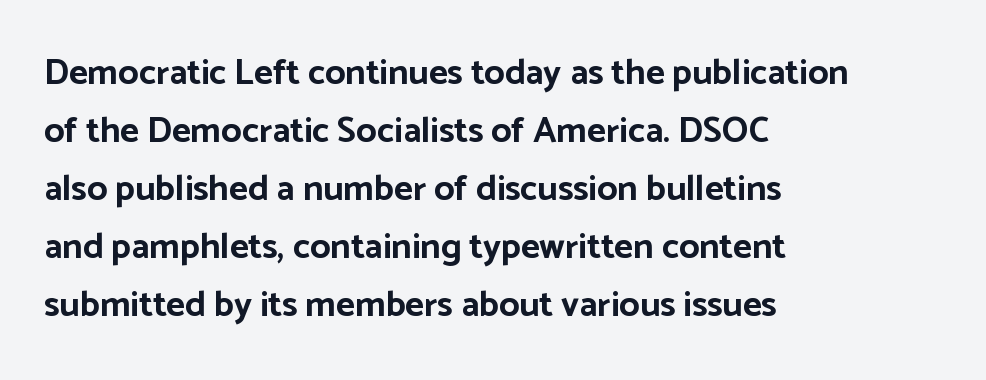
Varying glyph widths throughout — classic text-font behaviour. The designer went with a sans here, leaving each stem footless. The gaps between neighbouring characters are ordinary and unremarkable. This is heavy type, rendered in bold.
